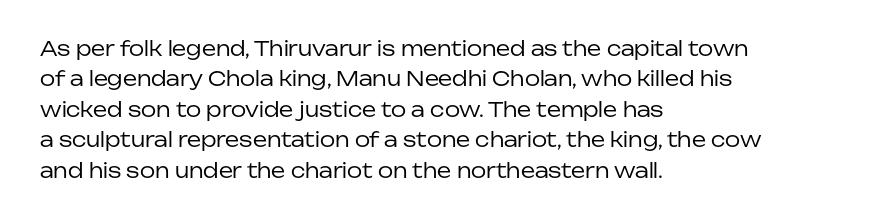
The image shows 20 px text type, upright; set left-aligned, normal line spacing (1.52x), normal letter spacing, not underlined.
